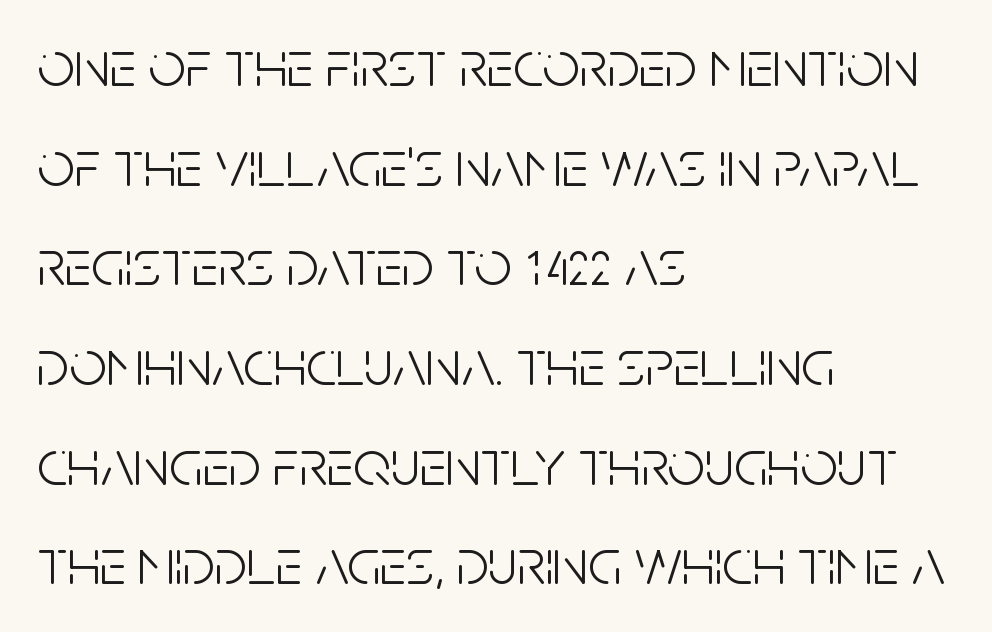
The image shows 66 px light, condensed sans-serif type, upright; set left-aligned, normal line spacing (1.51x), normal letter spacing, not underlined; low stroke contrast and a large x-height.
